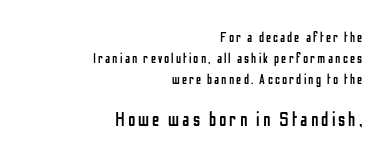
{"italic": "no", "bold": "no", "underline": "no", "align": "right", "line_spacing": "normal", "line_spacing_ratio": 1.49, "larger_block": "second", "size_ratio": 1.43, "glyph_px": 20}
